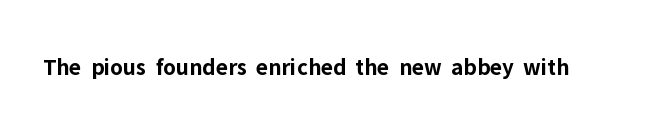
{"italic": "no", "bold": "yes", "underline": "no", "letter_spacing": "normal", "letter_spacing_em": 0.0, "glyph_px": 24}
